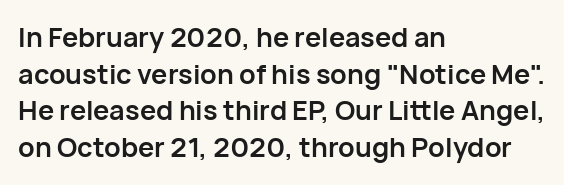
Q: Is the text bold? A: Yes.
Q: Is the text italic (slanted)? A: No, it is upright.
Q: Is the text underlined? A: No.
Q: How is the paragraph aligned? A: Left-aligned.
Q: Is the spacing between letters normal or unusually wide? A: Normal.
Q: Is the spacing between lines tight, normal or loose? A: Normal.
